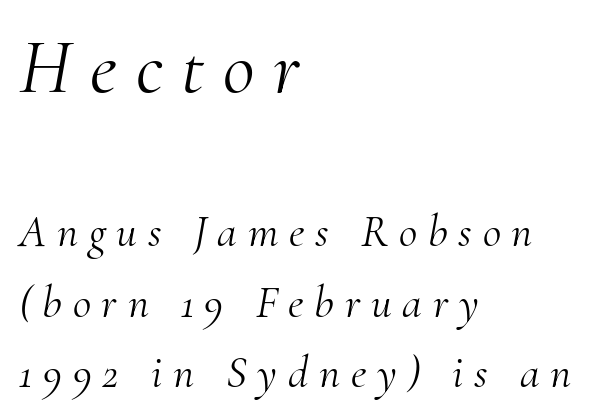
Note: larger setting up top, smaller setting below. Leading: standard. The gaps between neighbouring characters are conspicuously large. Words float on clear page, feet unadorned. The characters display serif detailing at their extremities.
